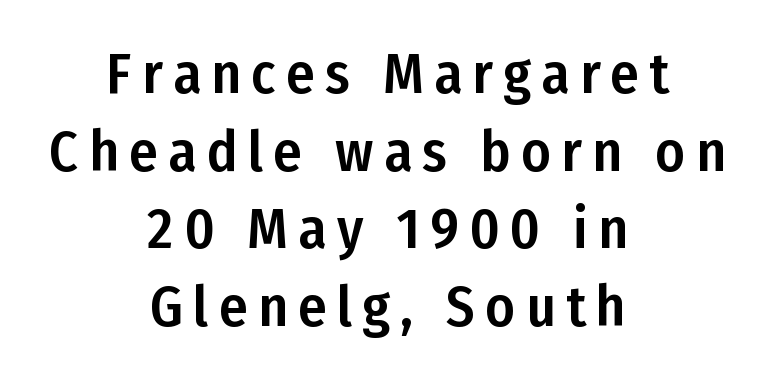
Interline gaps are of average width in this sample. Reading down the block, each line starts at a different indent, mirrored at its end. I'd call this a sans setting — the letters go barefoot. This rendering features lettering with no underline.
